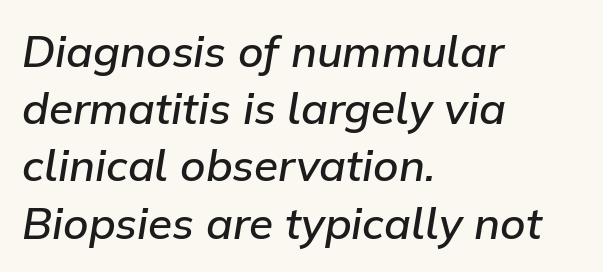
{"italic": "yes", "lean": "right", "slant_degrees": 9, "bold": "semi", "weight": "semibold", "width": "normal", "stroke_contrast": "low", "x_height": "medium", "monospaced": "no", "underline": "no", "align": "left", "line_spacing": "normal", "line_spacing_ratio": 1.3, "letter_spacing": "normal", "letter_spacing_em": 0.0, "glyph_px": 44}
